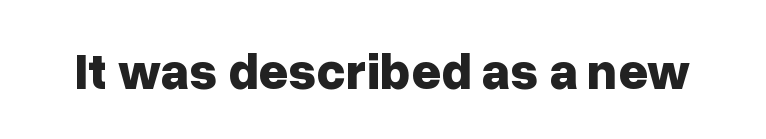
{"serif": "no", "italic": "no", "bold": "yes", "weight": "bold", "width": "normal", "stroke_contrast": "low", "x_height": "medium", "monospaced": "no", "underline": "no", "letter_spacing": "normal", "letter_spacing_em": 0.0, "glyph_px": 51}
